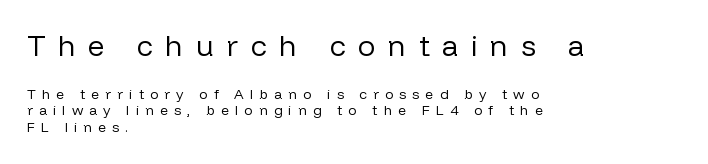
Q: Is the text bold? A: No.
Q: Is the text italic (slanted)? A: No, it is upright.
Q: Is the typeface a serif or a sans-serif typeface? A: Sans-serif.
Q: Is the text underlined? A: No.
Q: How is the paragraph aligned? A: Left-aligned.
Q: Is the spacing between letters normal or unusually wide? A: Unusually wide.
Q: Which block of text is set in a larger size, the first (top) or the second (bottom)? A: The first (top) one.
Q: Width (condensed, normal, or wide)? A: Normal.
Q: Stroke contrast? A: Low.
Q: x-height? A: Medium.
Q: Monospaced? A: No.
